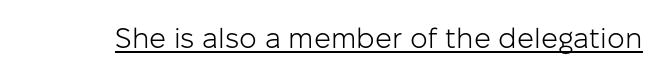
{"serif": "no", "italic": "no", "bold": "no", "weight": "light", "width": "normal", "stroke_contrast": "low", "x_height": "medium", "monospaced": "no", "underline": "yes", "letter_spacing": "normal", "letter_spacing_em": 0.0, "glyph_px": 28}
